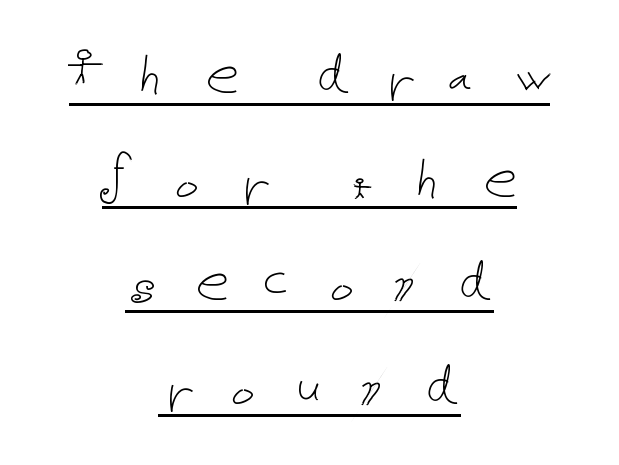
Underlining? Definitely there. No extra ink here — the face is not bold. If you folded the block vertically in half, each line would mirror itself in length. This is roman type, the default non-slanted kind.
